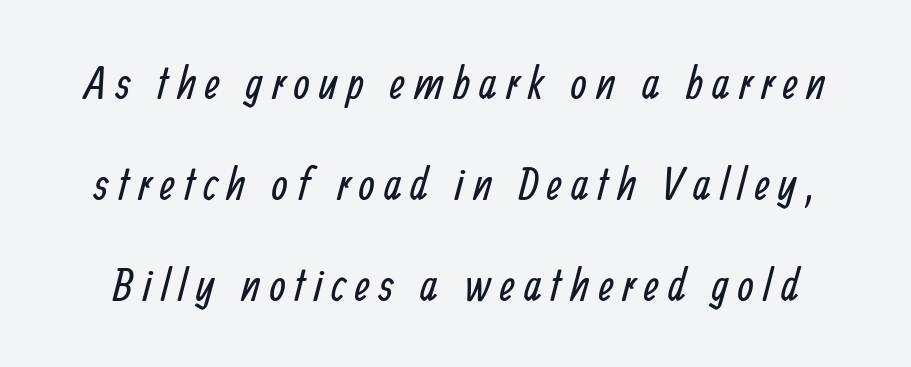
The image shows 46 px regular-weight, condensed sans-serif type; set loose line spacing (2.2x), unusually wide letter spacing (+0.2 em), not underlined; low stroke contrast and a medium x-height.
